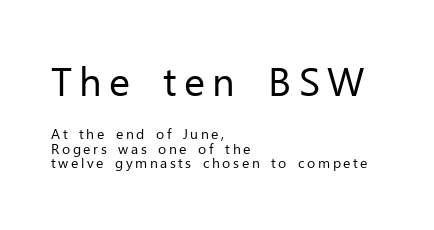
Q: Is the text bold? A: No.
Q: Is the text italic (slanted)? A: No, it is upright.
Q: Is the typeface a serif or a sans-serif typeface? A: Sans-serif.
Q: Is the text underlined? A: No.
Q: How is the paragraph aligned? A: Left-aligned.
Q: Is the spacing between lines tight, normal or loose? A: Tight.
Q: Which block of text is set in a larger size, the first (top) or the second (bottom)? A: The first (top) one.
Q: Width (condensed, normal, or wide)? A: Normal.
Q: Stroke contrast? A: Low.
Q: x-height? A: Medium.
Q: Monospaced? A: No.
